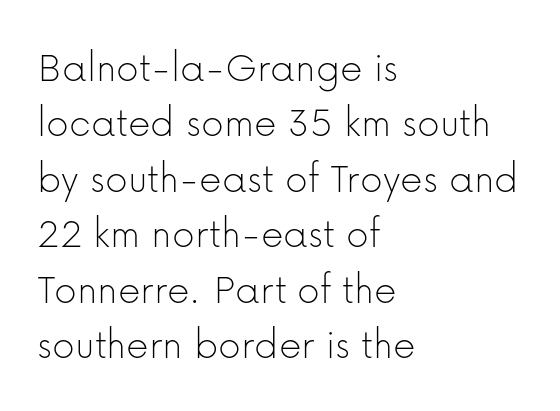
No word sits above an underline. Looks like regular typesetting: each glyph gets only the width it needs. Evenly set lines give the paragraph a standard silhouette. No heavy texture on the line: the type isn't bold.
